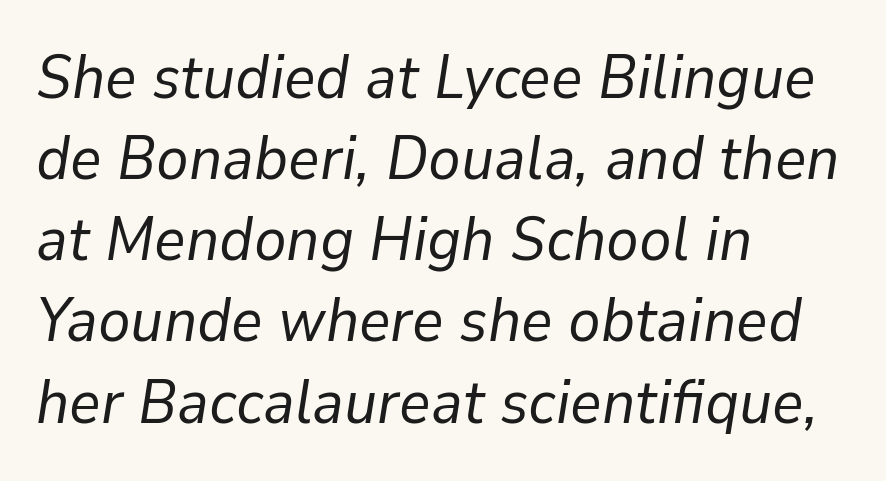
{"italic": "yes", "lean": "right", "slant_degrees": 9, "bold": "no", "weight": "regular", "width": "normal", "stroke_contrast": "low", "x_height": "medium", "monospaced": "no", "underline": "no", "align": "left", "line_spacing": "normal", "line_spacing_ratio": 1.33, "letter_spacing": "normal", "letter_spacing_em": 0.0, "glyph_px": 61}
